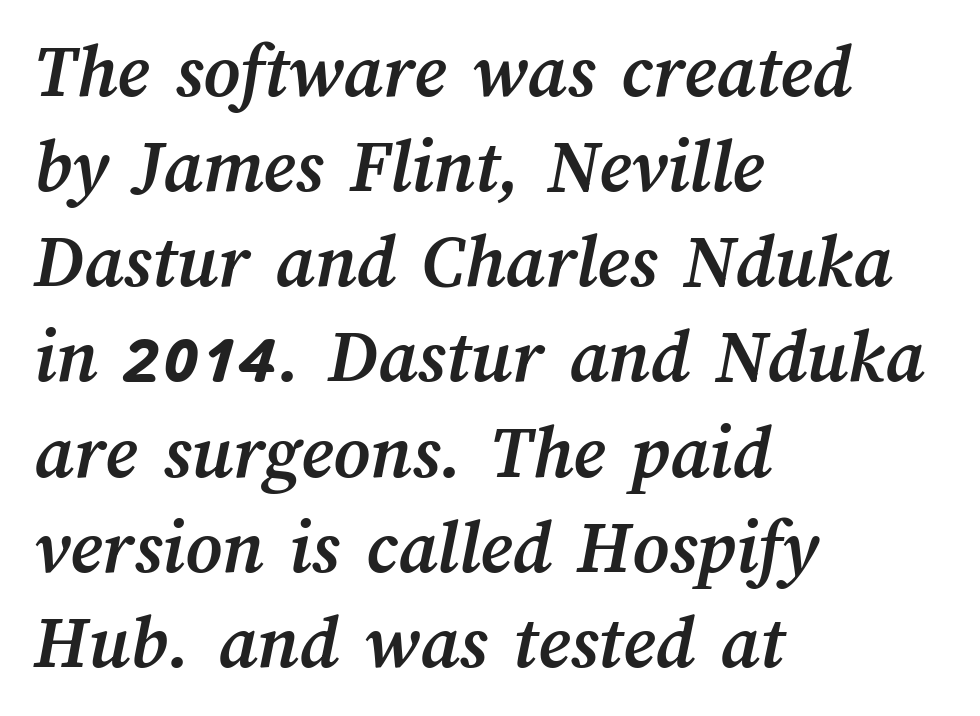
{"bold": "yes", "weight": "semibold", "width": "normal", "stroke_contrast": "medium", "x_height": "medium", "monospaced": "no", "underline": "no", "align": "left", "line_spacing_ratio": 1.22, "letter_spacing": "normal", "letter_spacing_em": 0.0, "glyph_px": 78}
